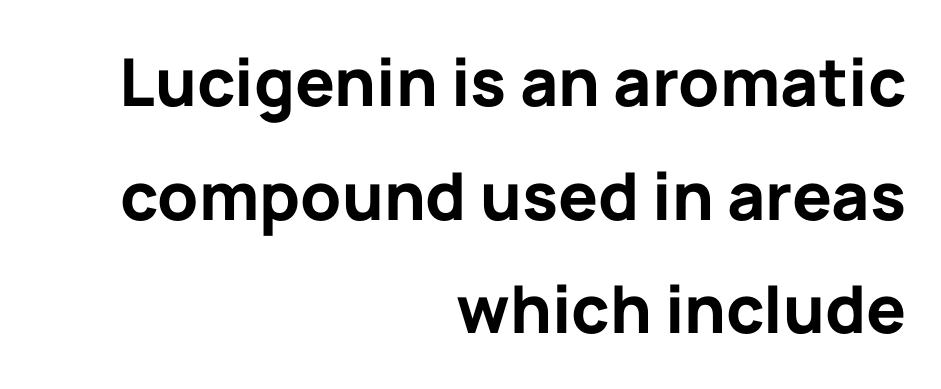
{"serif": "no", "italic": "no", "bold": "yes", "weight": "bold", "width": "normal", "stroke_contrast": "low", "x_height": "medium", "monospaced": "no", "underline": "no", "align": "right", "line_spacing_ratio": 1.72, "letter_spacing": "normal", "letter_spacing_em": 0.0, "glyph_px": 66}
